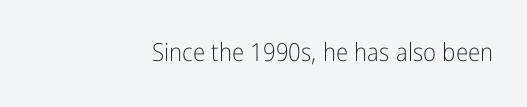
Q: Is the text bold? A: No.
Q: Is the text italic (slanted)? A: No, it is upright.
Q: Is the text underlined? A: No.
Q: How is the paragraph aligned? A: Right-aligned.
Q: Is the spacing between letters normal or unusually wide? A: Normal.
